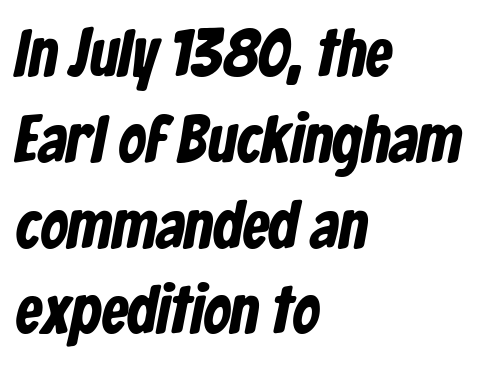
Honestly, the letter spacing is just normal — you wouldn't notice it. Nobody drew a line under any word here. Notice how the passage keeps a crisp vertical edge on the left only. The face used here is proportionally spaced, like ordinary book or web type.
